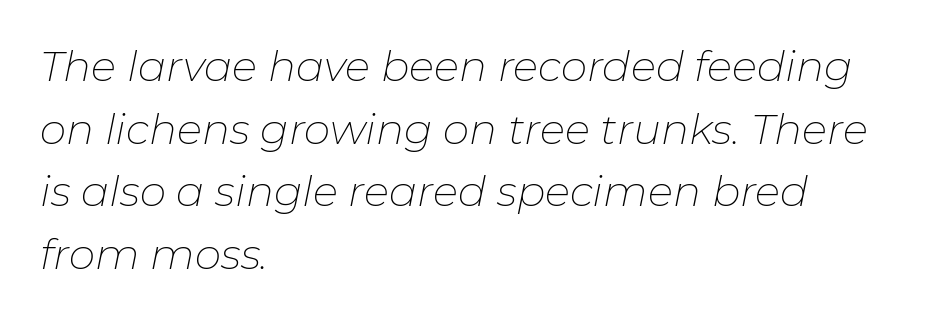
The image shows 42 px thin type, italic (leaning right); set left-aligned, normal line spacing (1.49x), normal letter spacing, not underlined; low stroke contrast and a medium x-height.
